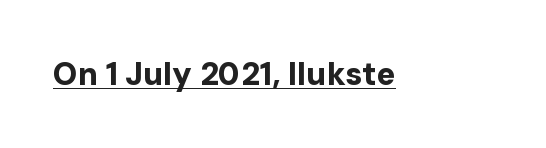
The image shows 32 px bold sans-serif type, upright; set normal letter spacing, underlined; low stroke contrast and a medium x-height.
